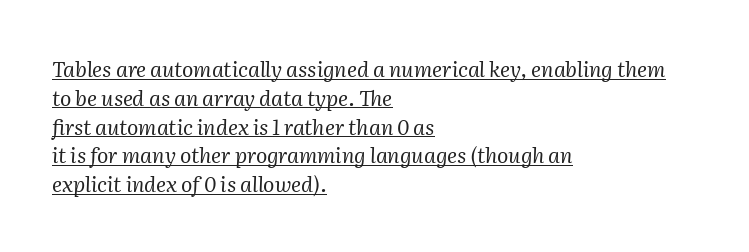
No chunkiness to these letters — they're not bold. This rendering leaves character spacing at its baseline value. Is the type slanted? Yes — the strokes lean at a clear angle. The paragraph has a hard left edge and a soft right edge. Students, observe: this is what conventionally led text looks like. Somebody hit Ctrl+U on this one — the words are underlined.
